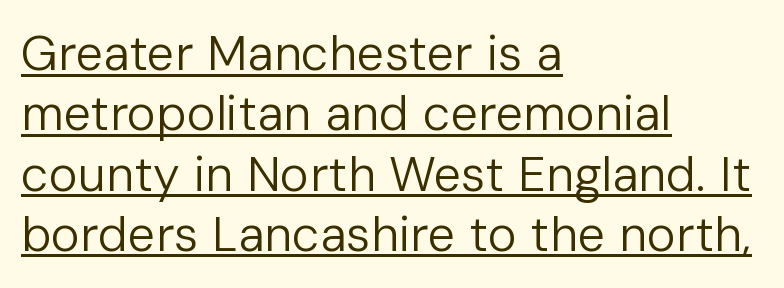
{"serif": "no", "italic": "no", "bold": "no", "weight": "regular", "width": "normal", "stroke_contrast": "low", "x_height": "medium", "monospaced": "no", "underline": "yes", "align": "left", "line_spacing_ratio": 1.23, "letter_spacing": "normal", "letter_spacing_em": 0.0, "glyph_px": 49}
